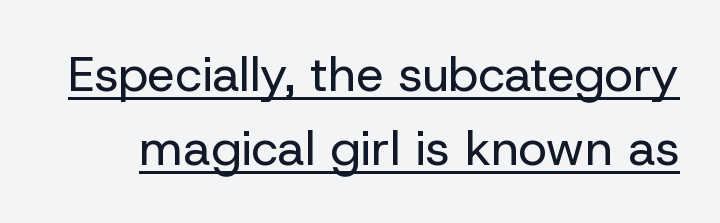
{"serif": "no", "italic": "no", "bold": "no", "weight": "regular", "width": "normal", "stroke_contrast": "low", "x_height": "medium", "monospaced": "no", "underline": "yes", "line_spacing": "normal", "line_spacing_ratio": 1.52, "letter_spacing": "normal", "letter_spacing_em": 0.0, "glyph_px": 49}
